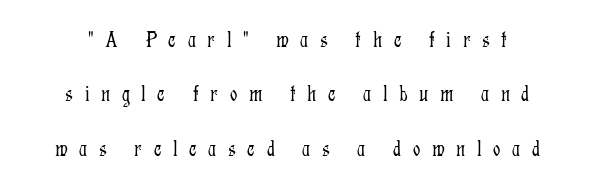
The passage shown stacks its lines with a broad gap. No heavy texture on the line: the type isn't bold. The rendering inserts visible extra space after every character. This is roman type, the default non-slanted kind. Each row of text sits above clean, open space.
